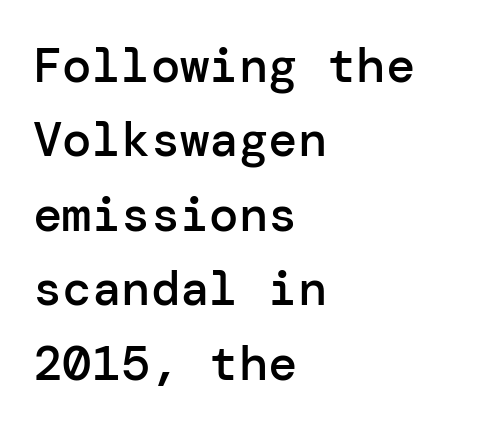
{"serif": "no", "italic": "no", "bold": "semi", "weight": "semibold", "width": "normal", "stroke_contrast": "low", "x_height": "medium", "underline": "no", "align": "left", "line_spacing": "normal", "line_spacing_ratio": 1.52, "letter_spacing": "normal", "letter_spacing_em": 0.0, "glyph_px": 49}
